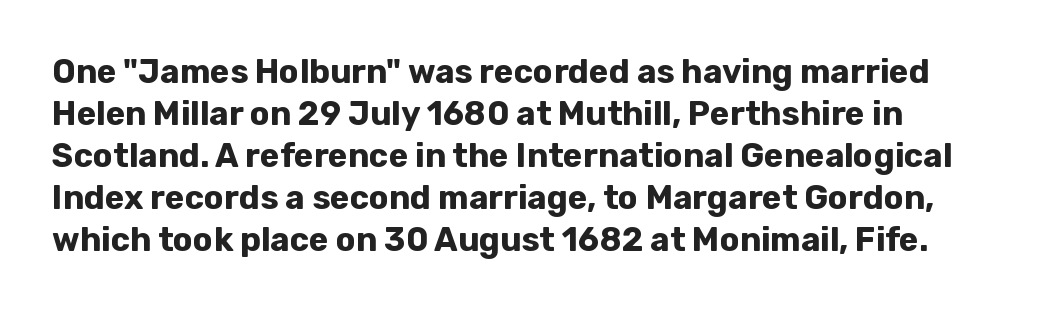
Q: Is the text bold? A: Yes.
Q: Is the text italic (slanted)? A: No, it is upright.
Q: Is the typeface a serif or a sans-serif typeface? A: Sans-serif.
Q: Is the text underlined? A: No.
Q: How is the paragraph aligned? A: Left-aligned.
Q: Is the spacing between letters normal or unusually wide? A: Normal.
Q: Is the spacing between lines tight, normal or loose? A: Normal.
Q: Width (condensed, normal, or wide)? A: Normal.
Q: Stroke contrast? A: Low.
Q: x-height? A: Medium.
Q: Monospaced? A: No.
